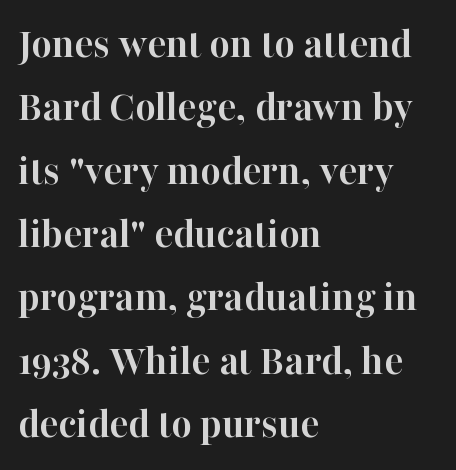
The image shows 44 px semibold serif type, upright; set left-aligned, normal line spacing (1.44x), normal letter spacing, not underlined; high stroke contrast and a medium x-height.
